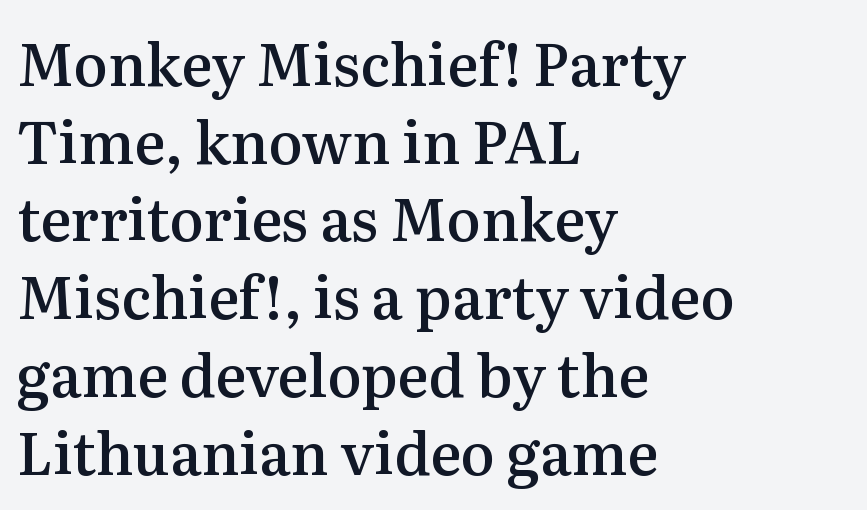
The face used here is proportionally spaced, like ordinary book or web type. Alignment: flush left. Caption: semibold face, moderately heavy strokes. The font family rendered here belongs to the serif group. The typography opts for an upright posture over an oblique one.
